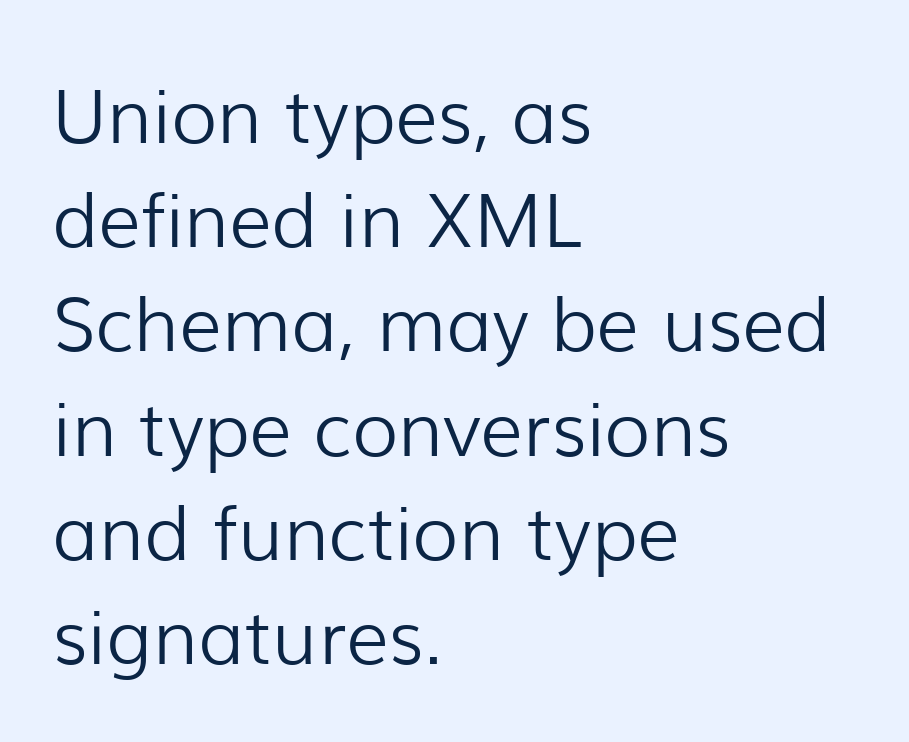
Q: Is the text bold? A: No.
Q: Is the text italic (slanted)? A: No, it is upright.
Q: Is the typeface a serif or a sans-serif typeface? A: Sans-serif.
Q: Is the text underlined? A: No.
Q: How is the paragraph aligned? A: Left-aligned.
Q: Is the spacing between letters normal or unusually wide? A: Normal.
Q: Is the spacing between lines tight, normal or loose? A: Normal.
Q: Width (condensed, normal, or wide)? A: Normal.
Q: Stroke contrast? A: Low.
Q: x-height? A: Medium.
Q: Monospaced? A: No.
